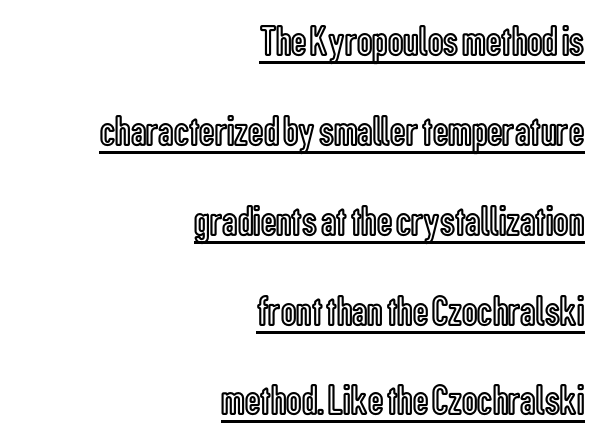
Quick note: underline on. Do the characters align in a grid? No, the font is proportional. Horizontal alignment here is rightward, an uncommon choice for prose. Default kerning and tracking; the words read as compact shapes. The letters stand straight up with perfectly vertical stems.
